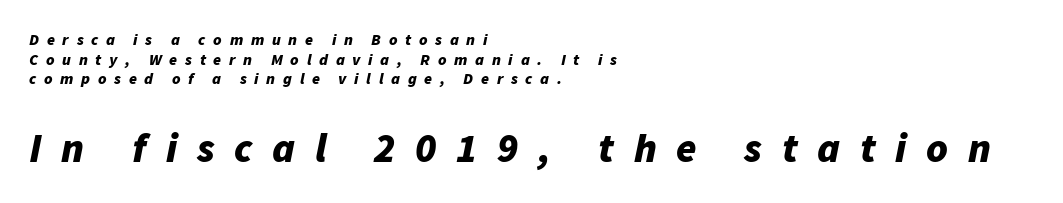
Here the designer chose a conventional face with non-uniform glyph widths. Leftover space on each line is placed entirely after the last word. The face used here has the dense, thick strokes of a bold. The baseline area is clear.
